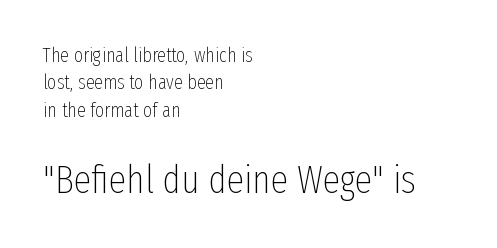
Q: Is the text bold? A: No.
Q: Is the text italic (slanted)? A: No, it is upright.
Q: Is the typeface a serif or a sans-serif typeface? A: Sans-serif.
Q: Is the text underlined? A: No.
Q: How is the paragraph aligned? A: Left-aligned.
Q: Is the spacing between letters normal or unusually wide? A: Normal.
Q: Is the spacing between lines tight, normal or loose? A: Normal.
Q: Which block of text is set in a larger size, the first (top) or the second (bottom)? A: The second (bottom) one.
Q: Width (condensed, normal, or wide)? A: Condensed.
Q: Stroke contrast? A: Low.
Q: x-height? A: Medium.
Q: Monospaced? A: No.
